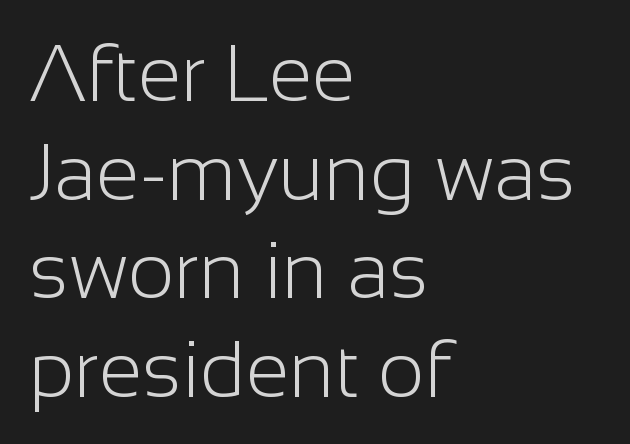
The image shows 79 px light sans-serif type, upright; set left-aligned, normal line spacing (1.25x), normal letter spacing, not underlined; low stroke contrast and a medium x-height.
